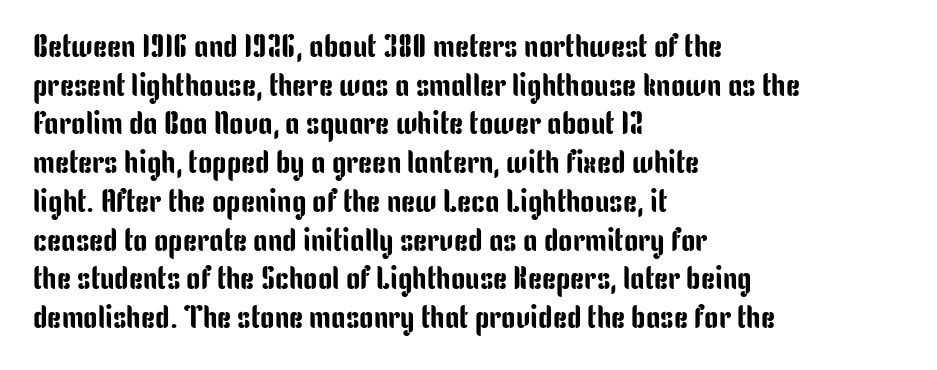
The image shows 32 px condensed sans-serif type, upright; set left-aligned, line spacing 1.21x, normal letter spacing, not underlined; low stroke contrast and a medium x-height.
